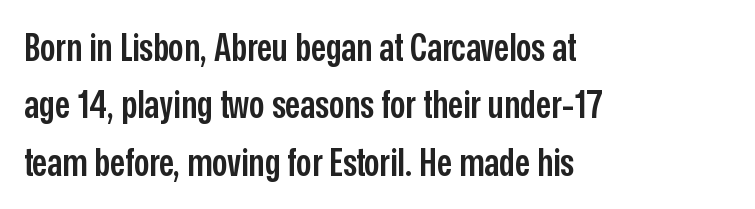
The string is rendered with underlining switched off. Looks like regular typesetting: each glyph gets only the width it needs. Leading matches the norm, producing a regular column. The passage is arranged the way most books set body copy — flush left. Letter spacing: default.
